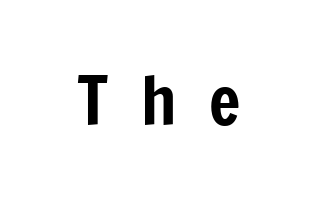
{"serif": "no", "italic": "no", "width": "condensed", "stroke_contrast": "low", "x_height": "medium", "monospaced": "no", "underline": "no", "letter_spacing": "wide", "letter_spacing_em": 0.49, "glyph_px": 66}
